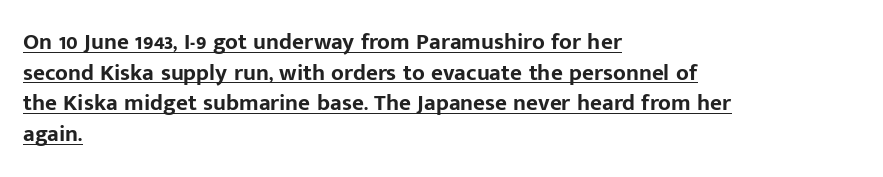
Is there any slant? The stems are plumb. The rendered words wear a rule along their underside. Nobody touched the tracking dial on this one. Horizontally, the lines are justified to the leading edge only. Thick stems and heavy bowls — unmistakably bold. Rows of type keep a routine distance in the vertical direction.
